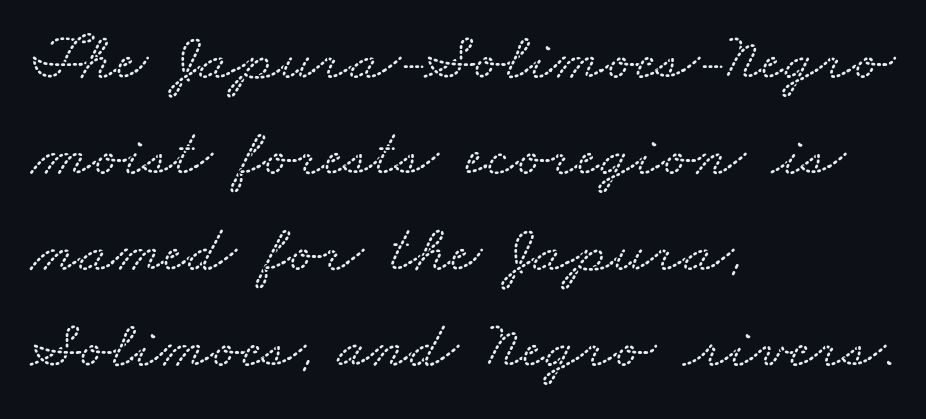
The image shows 68 px wide serif type; set left-aligned, normal line spacing (1.41x), normal letter spacing, not underlined; medium stroke contrast and a small x-height.
